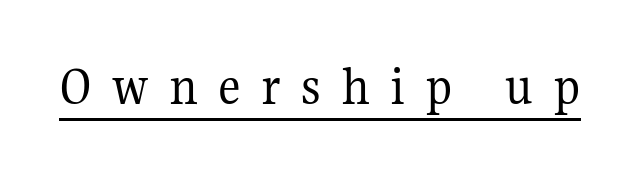
Q: Is the text bold? A: No.
Q: Is the text italic (slanted)? A: No, it is upright.
Q: Is the typeface a serif or a sans-serif typeface? A: Serif.
Q: Is the text underlined? A: Yes.
Q: Is the spacing between letters normal or unusually wide? A: Unusually wide.
Q: Width (condensed, normal, or wide)? A: Normal.
Q: Stroke contrast? A: Medium.
Q: x-height? A: Medium.
Q: Monospaced? A: No.
